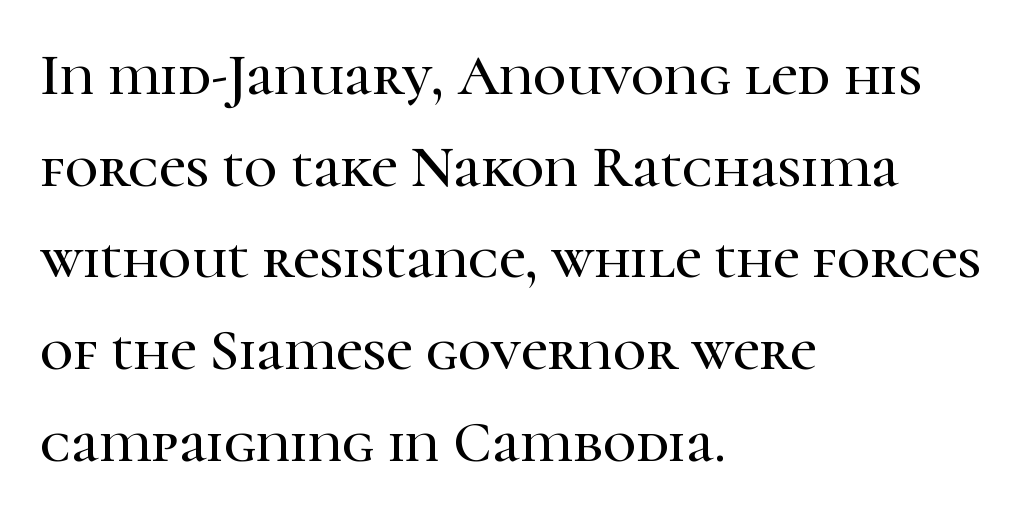
Does the lettering tilt? It doesn't — this is upright. The line texture is even and compact thanks to regular tracking. The face used here is proportionally spaced, like ordinary book or web type. Anything drawn beneath the words? Only blank space. Letterform terminals end in serifs throughout the passage.
